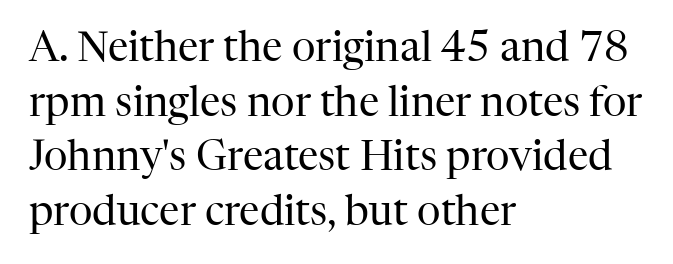
The image shows 41 px regular-weight serif type, upright; set left-aligned, normal line spacing (1.33x), normal letter spacing, not underlined; high stroke contrast and a medium x-height.
